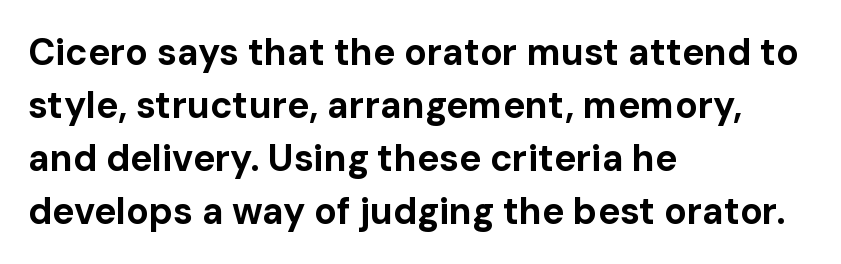
Q: Is the text bold? A: Yes.
Q: Is the text italic (slanted)? A: No, it is upright.
Q: Is the typeface a serif or a sans-serif typeface? A: Sans-serif.
Q: Is the text underlined? A: No.
Q: How is the paragraph aligned? A: Left-aligned.
Q: Is the spacing between letters normal or unusually wide? A: Normal.
Q: Is the spacing between lines tight, normal or loose? A: Normal.
Q: Width (condensed, normal, or wide)? A: Normal.
Q: Stroke contrast? A: Low.
Q: x-height? A: Medium.
Q: Monospaced? A: No.
